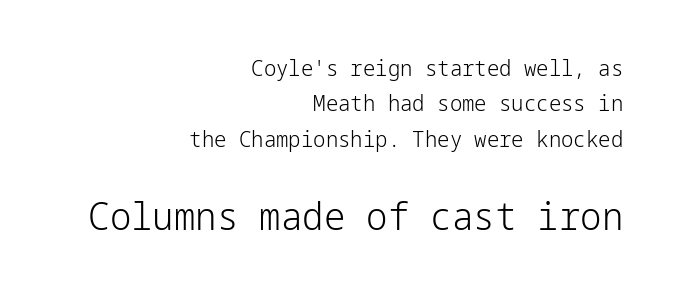
Each letter's strokes conclude bluntly, with no projecting serifs. The designer left line spacing at the default. Between these two stacked blocks, the lower one wins on size. The type sits square on the baseline with zero lean. Letters rest on an invisible, unmarked baseline. Is the type heavy? It reads as light-to-regular instead.
